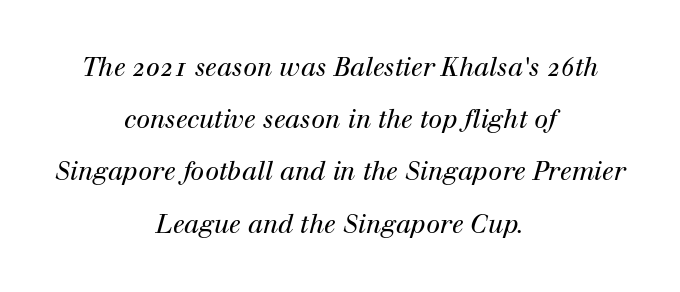
The image shows 25 px text type, italic (leaning right); set centered, loose line spacing (2.09x), normal letter spacing, not underlined.
